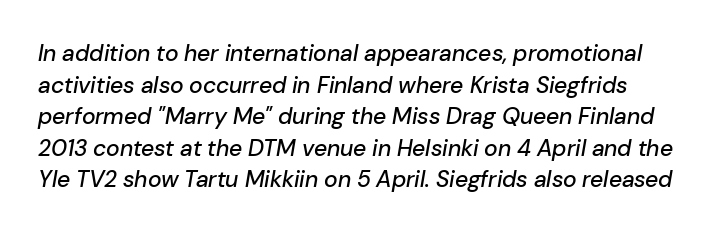
Q: Is the text italic (slanted)? A: Yes, it leans right by about 10 degrees.
Q: Is the text underlined? A: No.
Q: Is the spacing between letters normal or unusually wide? A: Normal.
Q: Is the spacing between lines tight, normal or loose? A: Normal.
